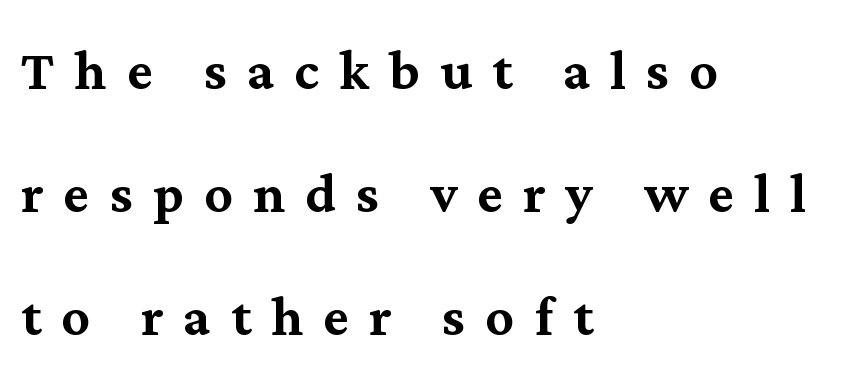
{"serif": "yes", "italic": "no", "width": "normal", "stroke_contrast": "medium", "x_height": "medium", "monospaced": "no", "underline": "no", "align": "left", "line_spacing_ratio": 1.73, "letter_spacing": "wide", "letter_spacing_em": 0.28, "glyph_px": 71}
